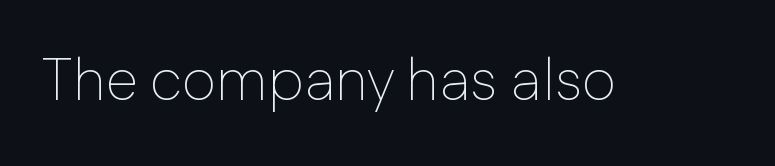
The image shows 59 px thin sans-serif type, upright; set normal letter spacing, not underlined; low stroke contrast and a medium x-height.
